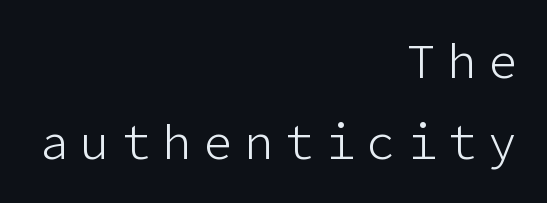
Observe the wide spacing: letters keep a clear distance from each other. The passage shown is not bold in any degree. If you drew a ruler down the right edge, every line would touch it. This is sans-serif lettering, the kind often seen on screens and signage. Students, observe: this is what conventionally led text looks like. Type without underlining.
